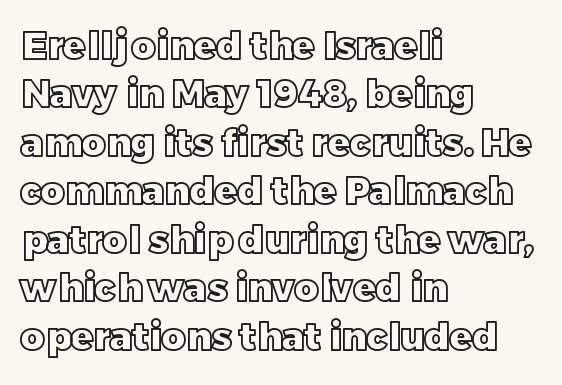
The image shows 37 px text type, upright; set left-aligned, normal line spacing (1.31x), normal letter spacing, not underlined; a large x-height.
